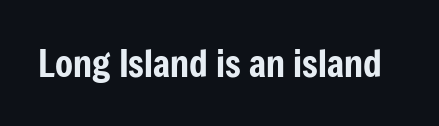
Q: Is the text italic (slanted)? A: No, it is upright.
Q: Is the typeface a serif or a sans-serif typeface? A: Sans-serif.
Q: Is the text underlined? A: No.
Q: Is the spacing between letters normal or unusually wide? A: Normal.
Q: Width (condensed, normal, or wide)? A: Condensed.
Q: Stroke contrast? A: Low.
Q: x-height? A: Medium.
Q: Monospaced? A: No.
